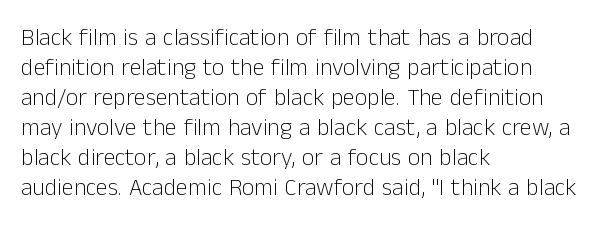
The image shows 24 px text type, upright; set left-aligned, normal line spacing (1.25x), normal letter spacing, not underlined.
